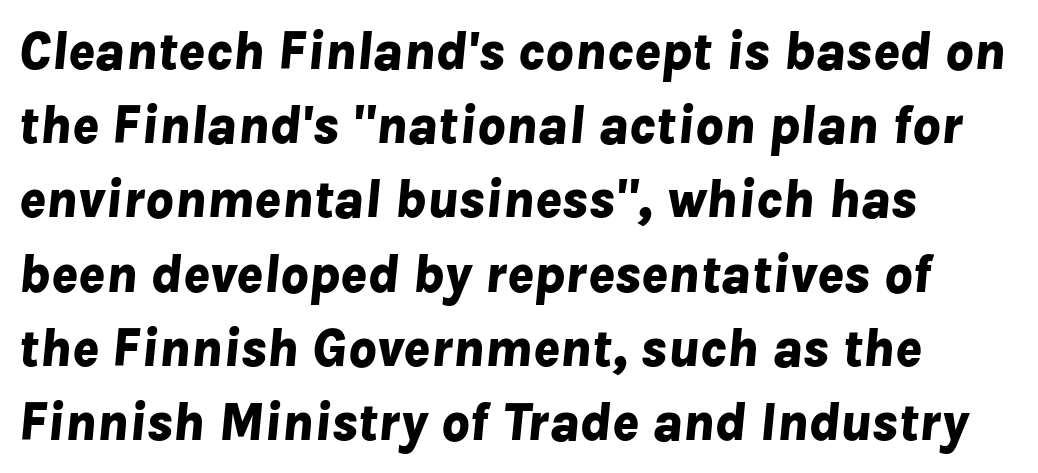
Casual observation: everything's shoved over to the left. Slant detected: the letters are inclined. Bold? Absolutely — the strokes are thick and heavy. Do the characters align in a grid? No, the font is proportional.
